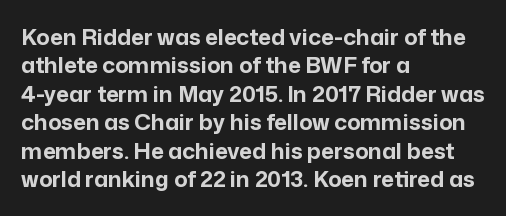
{"italic": "no", "bold": "yes", "underline": "no", "align": "left", "line_spacing": "normal", "line_spacing_ratio": 1.29, "letter_spacing": "normal", "letter_spacing_em": 0.0, "glyph_px": 22}
